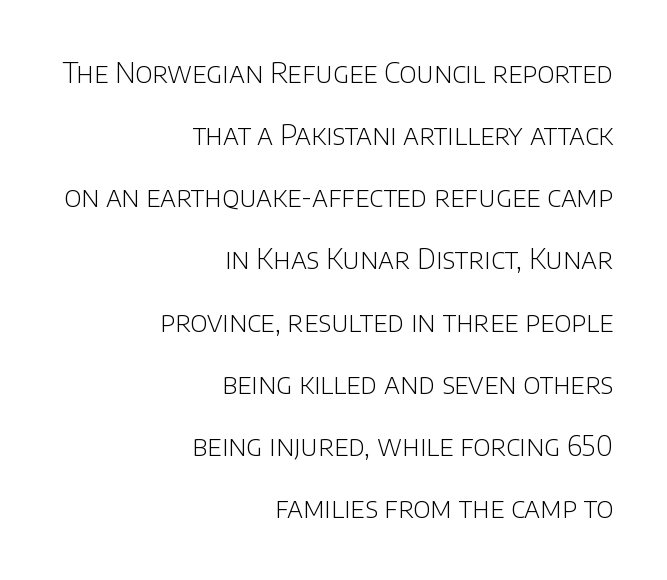
Q: Is the text bold? A: No.
Q: Is the text italic (slanted)? A: No, it is upright.
Q: Is the typeface a serif or a sans-serif typeface? A: Sans-serif.
Q: Is the text underlined? A: No.
Q: How is the paragraph aligned? A: Right-aligned.
Q: Is the spacing between letters normal or unusually wide? A: Normal.
Q: Is the spacing between lines tight, normal or loose? A: Loose.
Q: Width (condensed, normal, or wide)? A: Normal.
Q: Stroke contrast? A: Low.
Q: x-height? A: Large.
Q: Monospaced? A: No.
